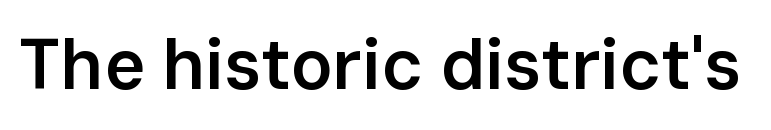
{"serif": "no", "italic": "no", "bold": "semi", "weight": "semibold", "width": "normal", "stroke_contrast": "low", "x_height": "medium", "monospaced": "no", "underline": "no", "letter_spacing": "normal", "letter_spacing_em": 0.0, "glyph_px": 70}
